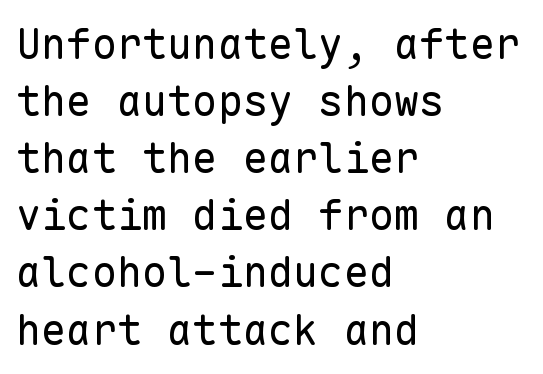
{"serif": "no", "italic": "no", "bold": "no", "weight": "regular", "width": "normal", "stroke_contrast": "low", "x_height": "medium", "monospaced": "yes", "underline": "no", "align": "left", "line_spacing": "normal", "line_spacing_ratio": 1.36, "letter_spacing": "normal", "letter_spacing_em": 0.0, "glyph_px": 42}
